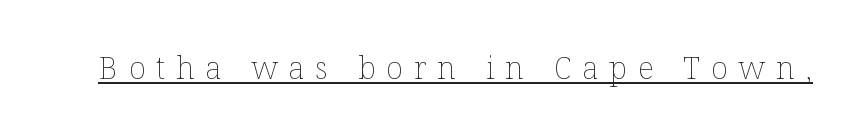
{"italic": "no", "bold": "no", "weight": "thin", "width": "normal", "stroke_contrast": "low", "x_height": "medium", "monospaced": "no", "underline": "yes", "letter_spacing": "wide", "letter_spacing_em": 0.35, "glyph_px": 31}
